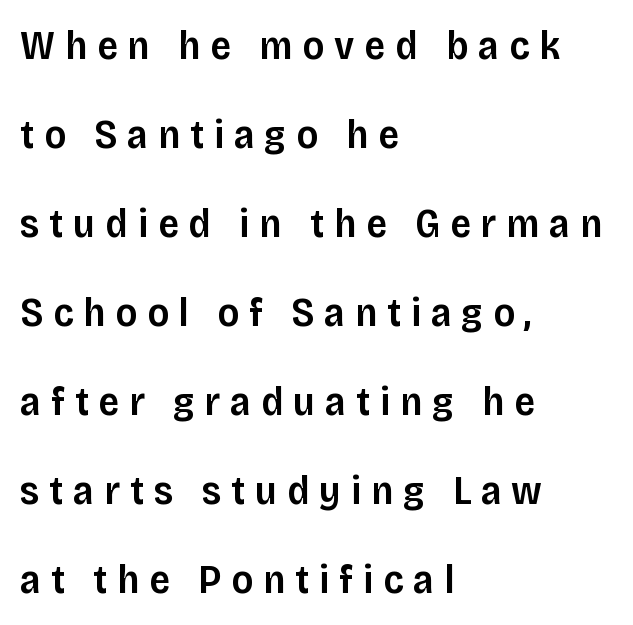
Q: Is the text bold? A: Semi-bold.
Q: Is the text italic (slanted)? A: No, it is upright.
Q: Is the typeface a serif or a sans-serif typeface? A: Sans-serif.
Q: Is the text underlined? A: No.
Q: How is the paragraph aligned? A: Left-aligned.
Q: Is the spacing between letters normal or unusually wide? A: Unusually wide.
Q: Is the spacing between lines tight, normal or loose? A: Loose.
Q: Width (condensed, normal, or wide)? A: Normal.
Q: Stroke contrast? A: Low.
Q: x-height? A: Large.
Q: Monospaced? A: No.
